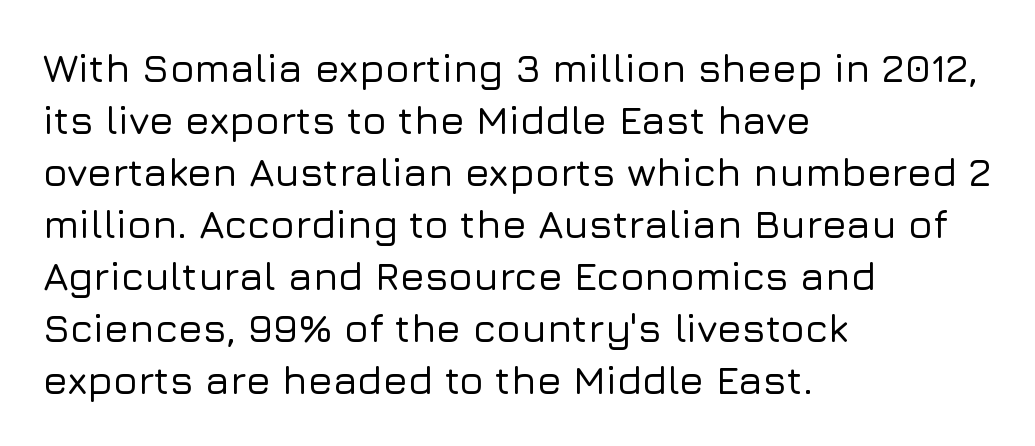
{"serif": "no", "italic": "no", "width": "normal", "stroke_contrast": "low", "x_height": "medium", "monospaced": "no", "underline": "no", "align": "left", "line_spacing": "normal", "line_spacing_ratio": 1.3, "letter_spacing": "normal", "letter_spacing_em": 0.0, "glyph_px": 40}
